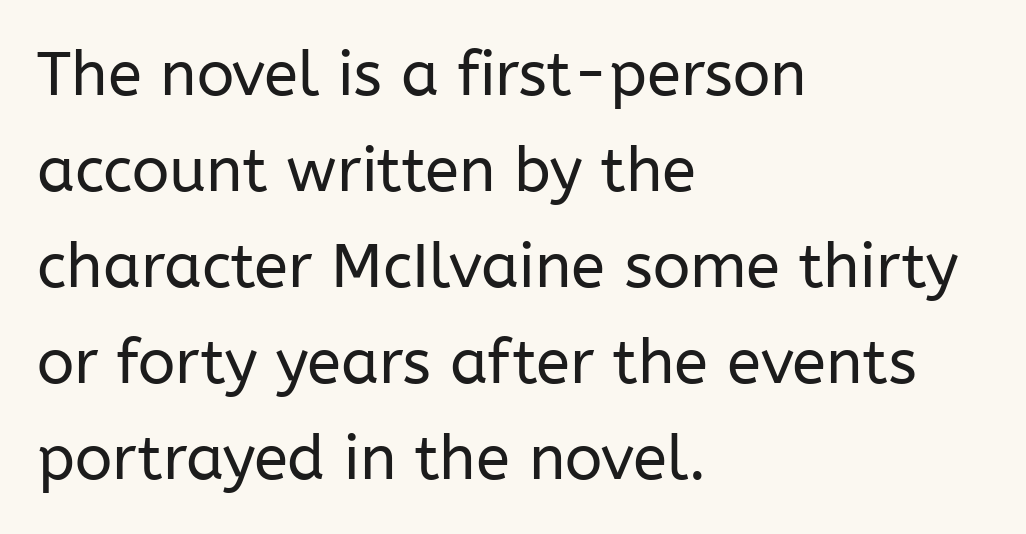
Varying glyph widths throughout — classic text-font behaviour. In terms of letterspacing, this is plain default setting. Every character sits straight up, as roman type does. Stroke terminals: plain, sans-serif. Casual observation: everything's shoved over to the left. Letters rest on an invisible, unmarked baseline.
